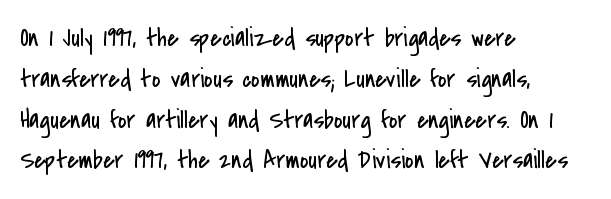
The gap between lines stays unmarked. No extra tracking has been applied to these lines. Does the leading feel generous? No, just average. Short and long lines alike share a common starting point at left.
